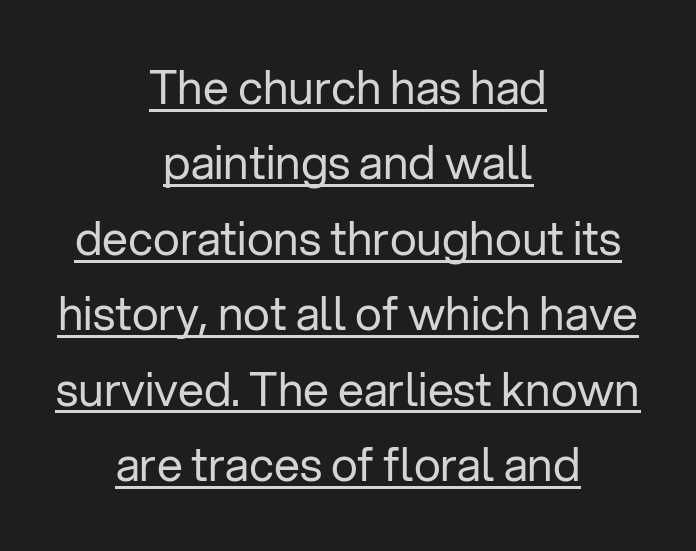
{"serif": "no", "italic": "no", "bold": "no", "weight": "regular", "width": "normal", "stroke_contrast": "low", "x_height": "medium", "monospaced": "no", "underline": "yes", "align": "center", "line_spacing": "normal", "line_spacing_ratio": 1.64, "letter_spacing": "normal", "letter_spacing_em": 0.0, "glyph_px": 46}
